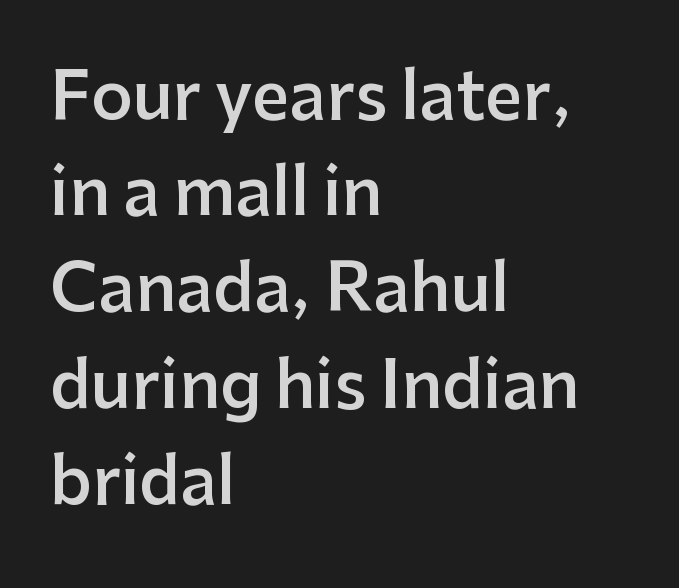
{"serif": "no", "italic": "no", "bold": "semi", "weight": "semibold", "width": "normal", "stroke_contrast": "low", "x_height": "medium", "monospaced": "no", "underline": "no", "align": "left", "line_spacing": "normal", "line_spacing_ratio": 1.48, "letter_spacing": "normal", "letter_spacing_em": 0.0, "glyph_px": 65}
